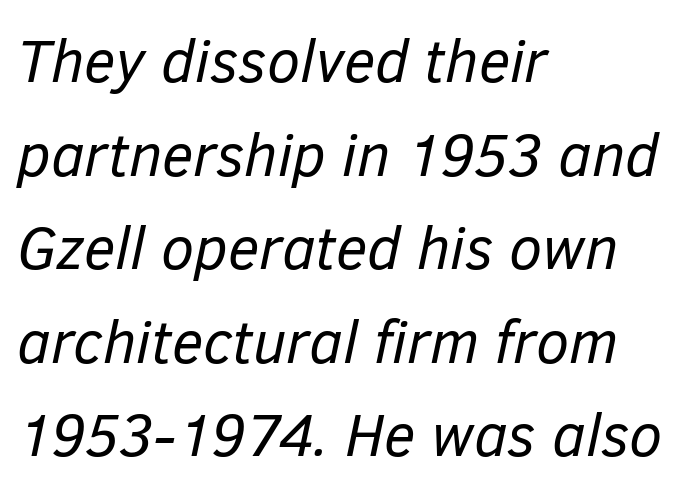
The image shows 60 px regular-weight type, italic (leaning right); set left-aligned, normal line spacing (1.56x), normal letter spacing, not underlined; low stroke contrast and a medium x-height.
